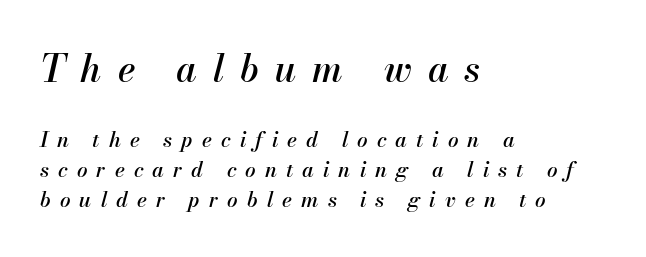
Normally led — the rows are evenly, conventionally spaced. No word sits above an underline. Which chunk is bigger? The first one — the top block dwarfs the bottom. Do the characters align in a grid? No, the font is proportional. This rendering uses left alignment, leaving the right contour irregular.
